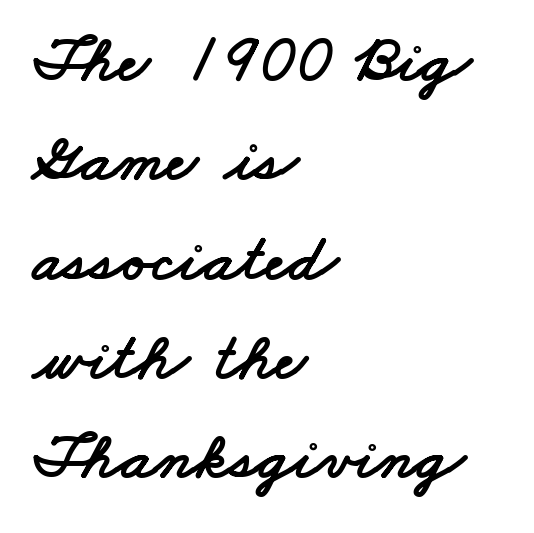
The image shows 68 px wide sans-serif type; set left-aligned, normal line spacing (1.46x), normal letter spacing, not underlined; low stroke contrast and a small x-height.
